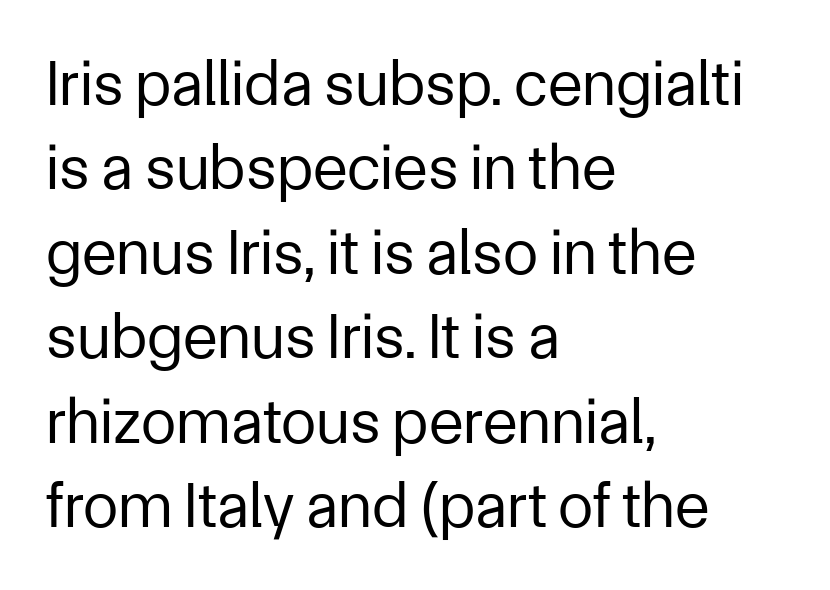
The image shows 64 px regular-weight sans-serif type, upright; set left-aligned, normal line spacing (1.32x), normal letter spacing, not underlined; low stroke contrast and a medium x-height.
